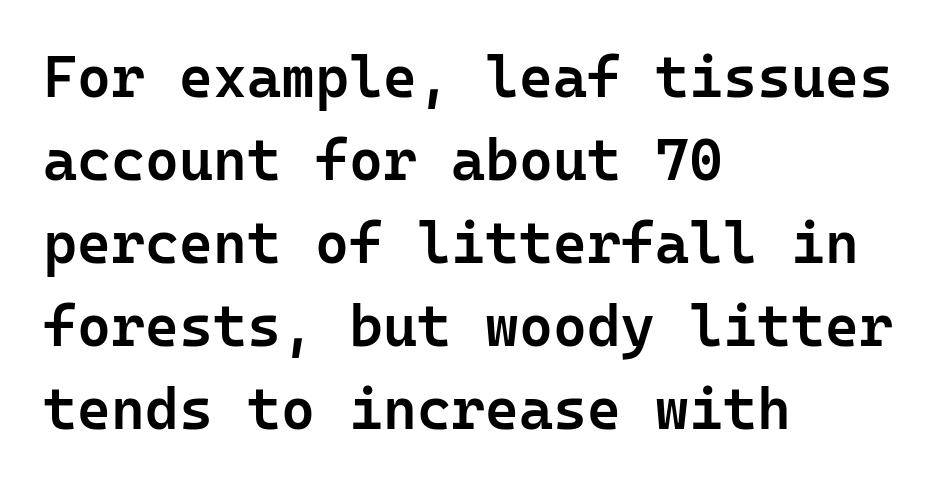
The image shows 58 px semibold sans-serif type, upright, monospaced; set left-aligned, normal line spacing (1.43x), normal letter spacing, not underlined; low stroke contrast and a medium x-height.
